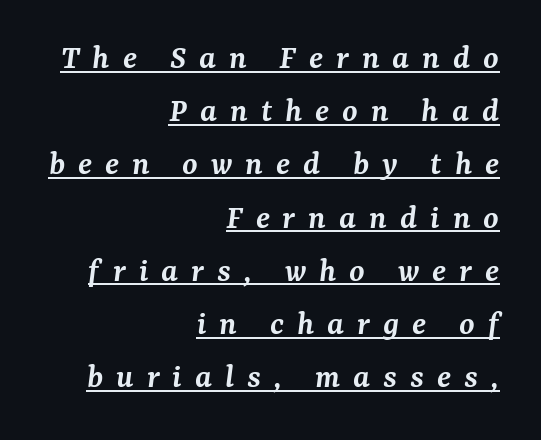
The letters advance in unequal steps, a hallmark of proportional type. Serifs: yes, visible at the terminals of the letterforms. The letters are slanted; this is an italic face. Each line ends at the same right margin while the left side varies.
